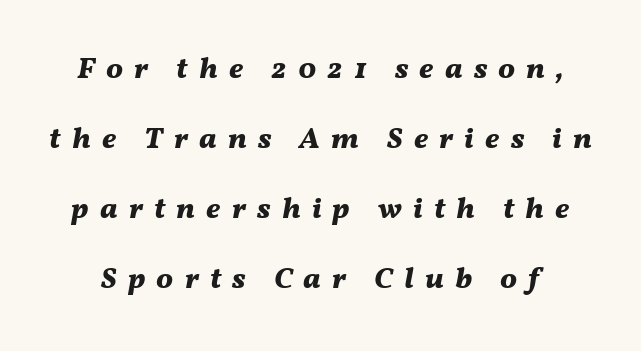
The image shows 30 px bold type, italic (leaning right); set loose line spacing (2.33x), unusually wide letter spacing (+0.37 em), not underlined; medium stroke contrast and a medium x-height.
